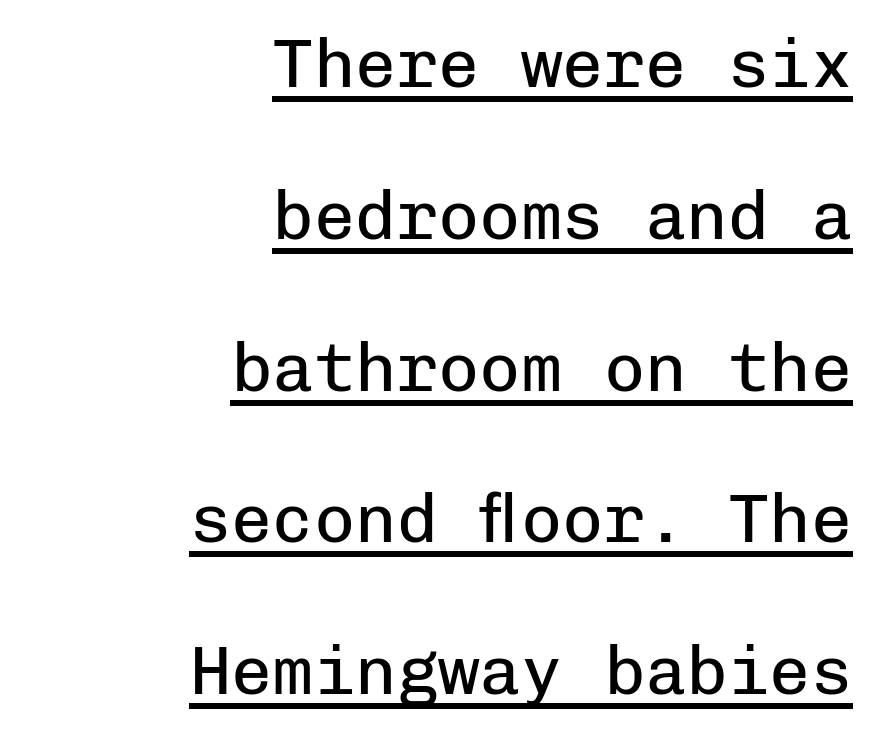
Spacing verdict: monospaced, one width for all characters. Observe the ordinary spacing: letters are neighbours, not strangers. Does the copy run flush right? Yes — the right margin is perfectly even. Grotesque or geometric, the face here clearly has no serifs. Honestly, the rows look like they've been pulled way apart.
